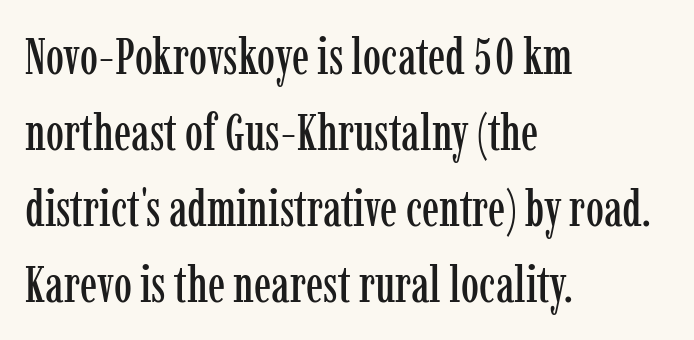
The image shows 51 px condensed serif type, upright; set left-aligned, normal line spacing (1.49x), normal letter spacing, not underlined; low stroke contrast and a medium x-height.
